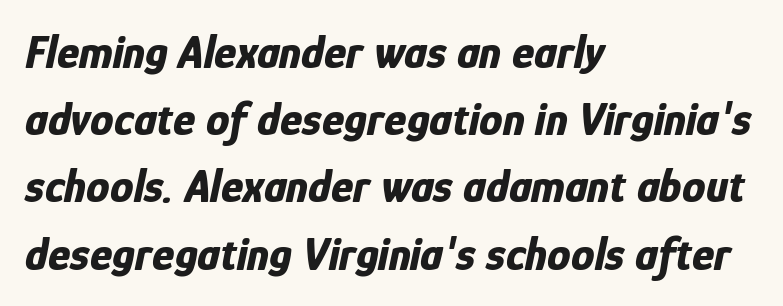
The image shows 47 px bold, condensed type, italic (leaning right); set left-aligned, normal line spacing (1.43x), normal letter spacing, not underlined; low stroke contrast and a medium x-height.
